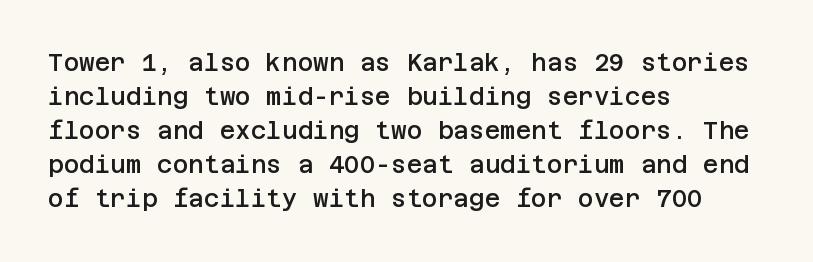
{"italic": "no", "bold": "semi", "underline": "no", "align": "left", "line_spacing": "normal", "line_spacing_ratio": 1.42, "letter_spacing": "normal", "letter_spacing_em": 0.0, "glyph_px": 24}
